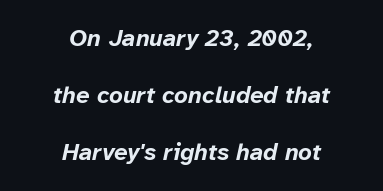
The image shows 24 px bold type, italic (leaning right); set centered, loose line spacing (2.38x), normal letter spacing, not underlined.
